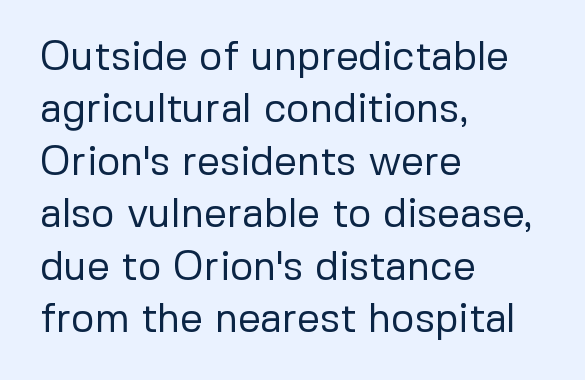
The image shows 40 px regular-weight sans-serif type, upright; set left-aligned, normal line spacing (1.31x), normal letter spacing, not underlined; low stroke contrast and a medium x-height.
